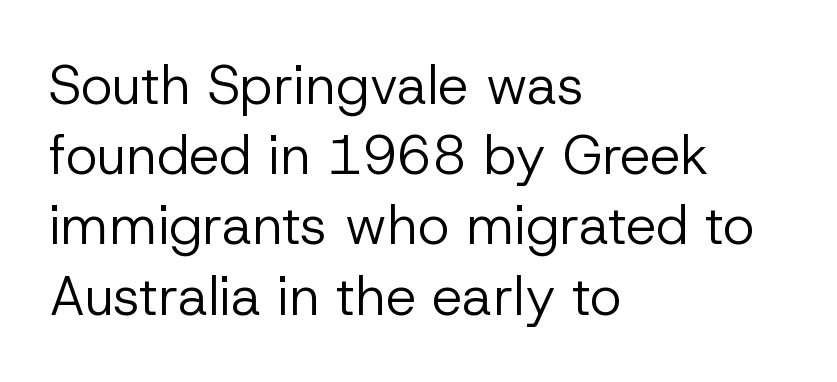
{"serif": "no", "italic": "no", "bold": "no", "weight": "regular", "width": "normal", "stroke_contrast": "low", "x_height": "medium", "monospaced": "no", "underline": "no", "align": "left", "line_spacing": "normal", "line_spacing_ratio": 1.3, "letter_spacing": "normal", "letter_spacing_em": 0.0, "glyph_px": 54}
